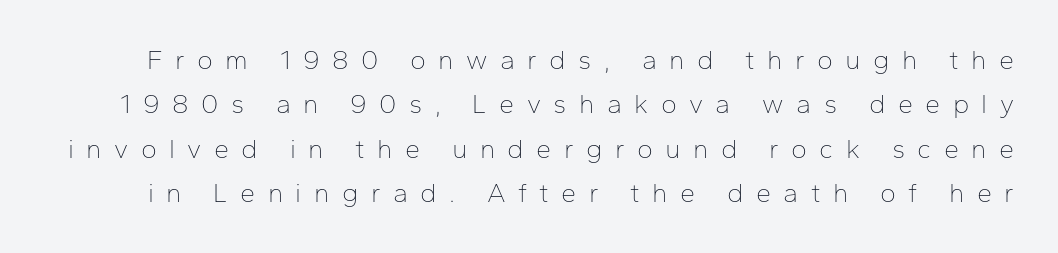
{"italic": "no", "bold": "no", "underline": "no", "line_spacing": "normal", "line_spacing_ratio": 1.64, "letter_spacing": "wide", "letter_spacing_em": 0.46, "glyph_px": 27}
